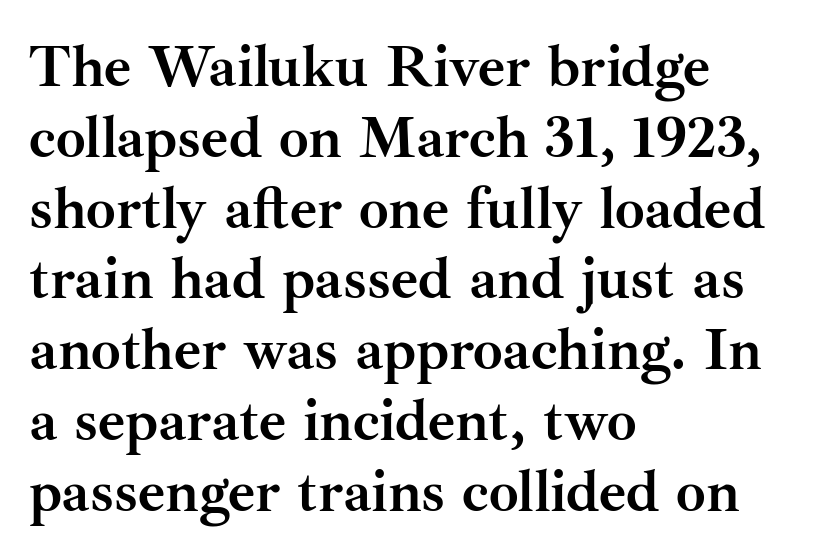
The image shows 59 px semibold serif type, upright; set left-aligned, line spacing 1.2x, normal letter spacing, not underlined; medium stroke contrast and a small x-height.
